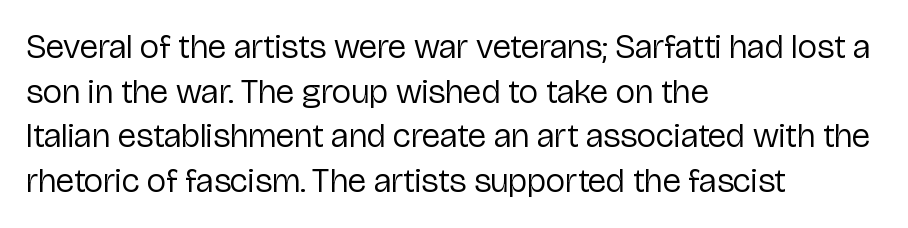
Unlike a traditional serif, this face leaves its strokes unadorned. This is roman type, the default non-slanted kind. Leading matches the norm, producing a regular column. Compared with a typical body face, this is equally light or lighter still. Is this a fixed-width face? No — the glyphs have proportional, varying widths.
